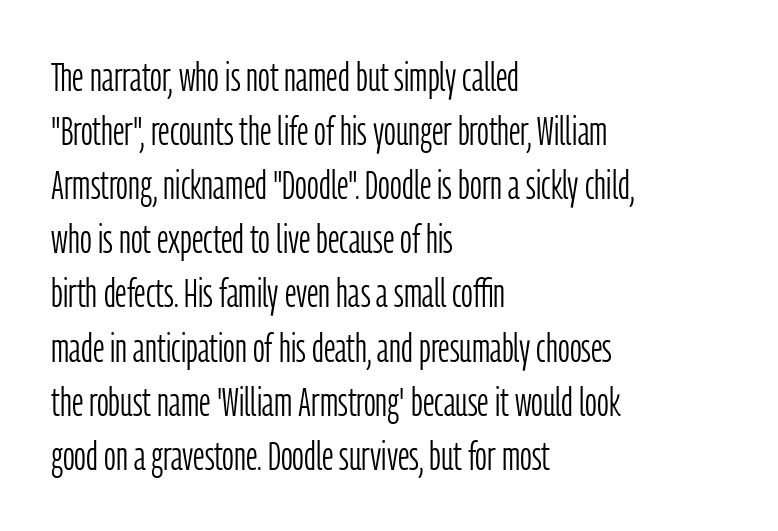
The image shows 41 px light, condensed sans-serif type, upright; set left-aligned, normal line spacing (1.32x), normal letter spacing, not underlined; low stroke contrast and a medium x-height.
